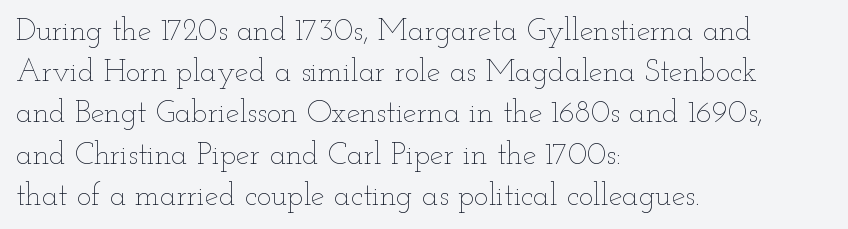
Is the stroke heavy? The answer is a plain regular-or-lighter. A typesetter would call this proportional, since set widths differ per character. When letters stand straight like this, we call the style roman or upright. Students, note that the glyphs here touch the page at normal intervals.
